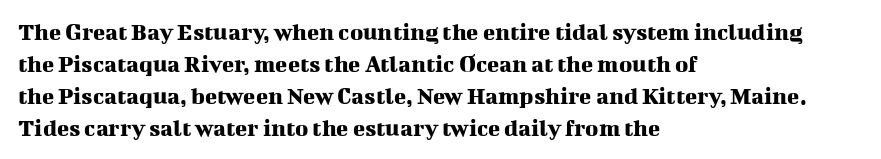
{"italic": "no", "underline": "no", "align": "left", "line_spacing": "normal", "line_spacing_ratio": 1.28, "letter_spacing": "normal", "letter_spacing_em": 0.0, "glyph_px": 25}
